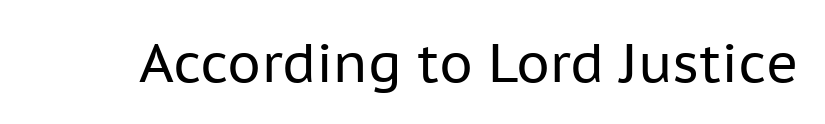
Q: Is the text bold? A: No.
Q: Is the text italic (slanted)? A: No, it is upright.
Q: Is the typeface a serif or a sans-serif typeface? A: Sans-serif.
Q: Is the text underlined? A: No.
Q: Is the spacing between letters normal or unusually wide? A: Normal.
Q: Width (condensed, normal, or wide)? A: Normal.
Q: Stroke contrast? A: Low.
Q: x-height? A: Medium.
Q: Monospaced? A: No.
